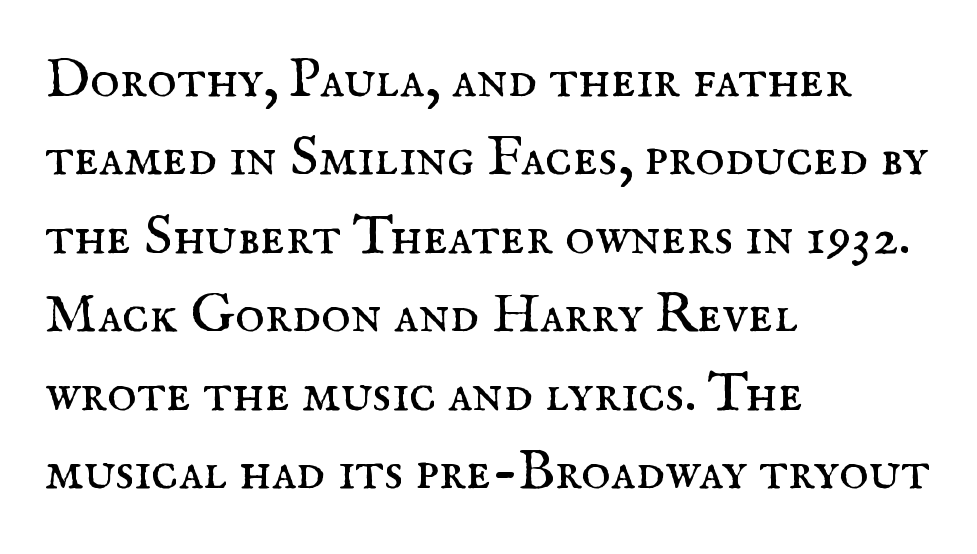
In terms of posture, this sample is upright. A classic flush-left, rag-right setting is used for this passage. Look at the tracking — it's just the regular setting, nothing added. Descenders hang freely into open space.
